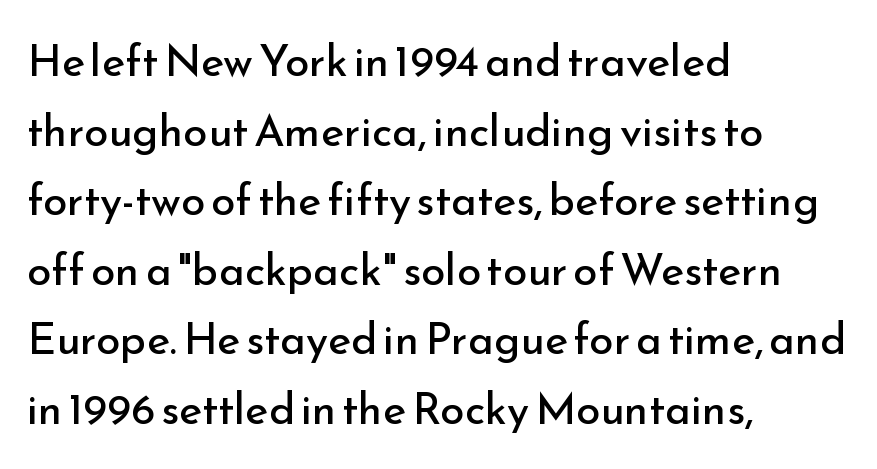
No extra ink here — the face is not bold. A roman cut, with each character standing at attention. The space beneath each line is pristine and unruled. Typeset ragged right — the left edge is the straight one. In terms of letterform style, serifs are entirely absent.
